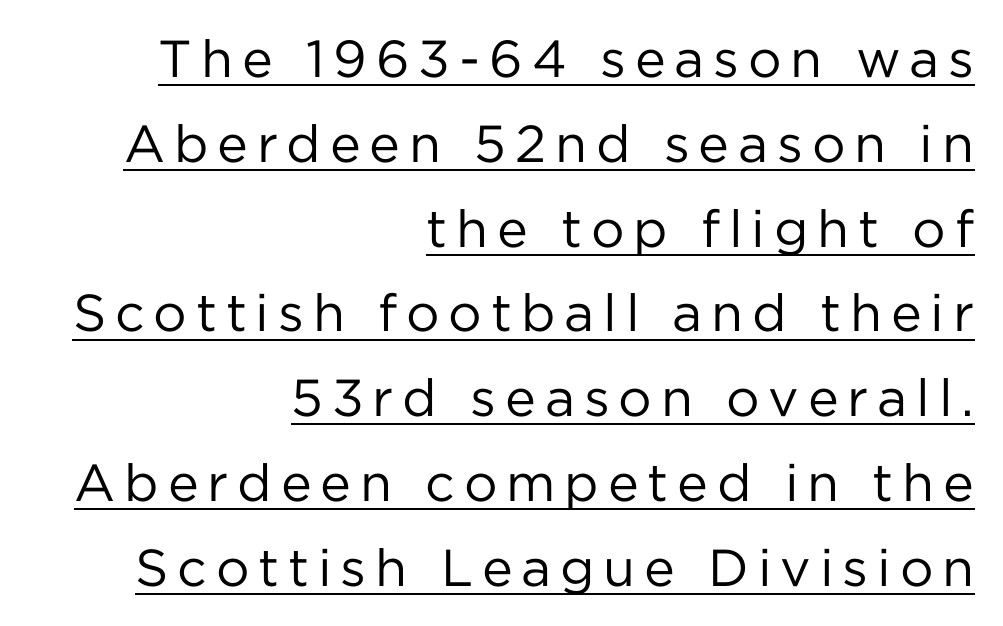
Q: Is the text bold? A: No.
Q: Is the text italic (slanted)? A: No, it is upright.
Q: Is the typeface a serif or a sans-serif typeface? A: Sans-serif.
Q: Is the text underlined? A: Yes.
Q: How is the paragraph aligned? A: Right-aligned.
Q: Is the spacing between lines tight, normal or loose? A: Normal.
Q: Width (condensed, normal, or wide)? A: Normal.
Q: Stroke contrast? A: Low.
Q: x-height? A: Medium.
Q: Monospaced? A: No.
